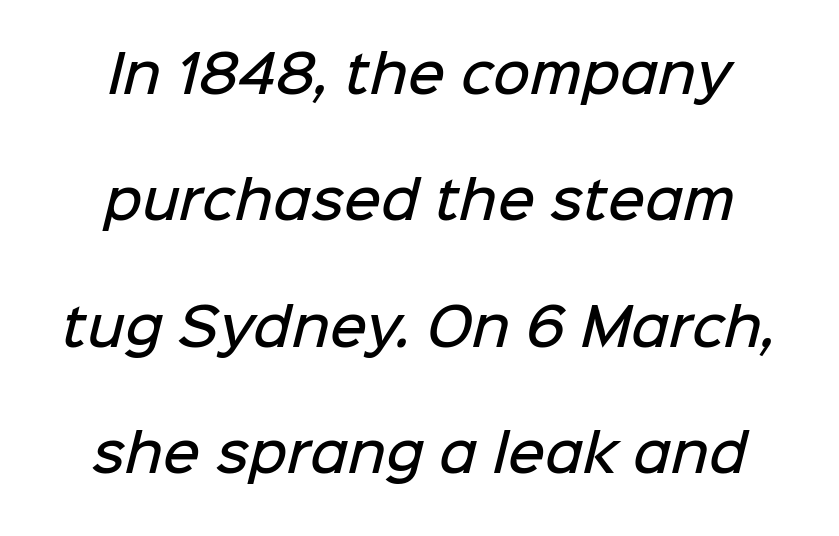
Q: Is the text bold? A: Semi-bold.
Q: Is the typeface a serif or a sans-serif typeface? A: Sans-serif.
Q: Is the text underlined? A: No.
Q: Is the spacing between letters normal or unusually wide? A: Normal.
Q: Is the spacing between lines tight, normal or loose? A: Loose.
Q: Width (condensed, normal, or wide)? A: Normal.
Q: Stroke contrast? A: Low.
Q: x-height? A: Medium.
Q: Monospaced? A: No.
